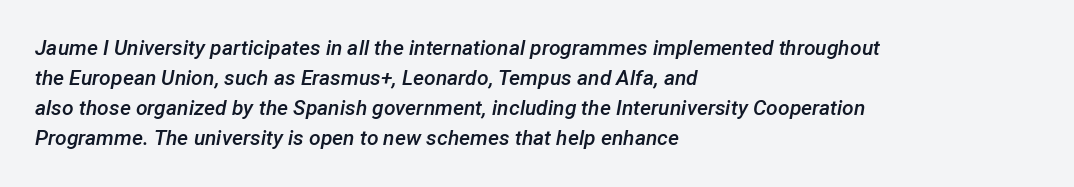
Q: Is the text bold? A: Semi-bold.
Q: Is the text italic (slanted)? A: Yes, it leans right by about 12 degrees.
Q: Is the text underlined? A: No.
Q: How is the paragraph aligned? A: Left-aligned.
Q: Is the spacing between letters normal or unusually wide? A: Normal.
Q: Is the spacing between lines tight, normal or loose? A: Normal.
